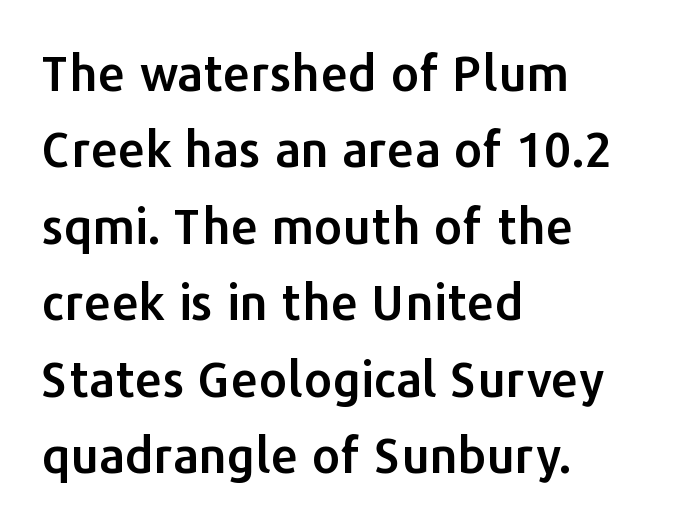
The image shows 49 px sans-serif type, upright; set left-aligned, normal line spacing (1.56x), normal letter spacing, not underlined; low stroke contrast and a medium x-height.
